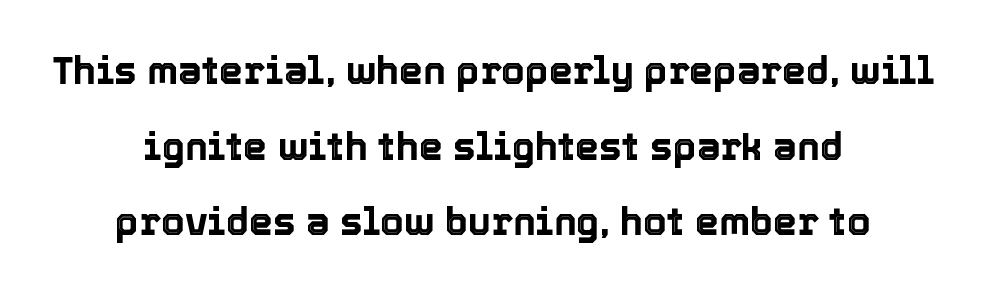
The image shows 38 px text type, upright; set centered, loose line spacing (1.99x), normal letter spacing, not underlined; a medium x-height.
